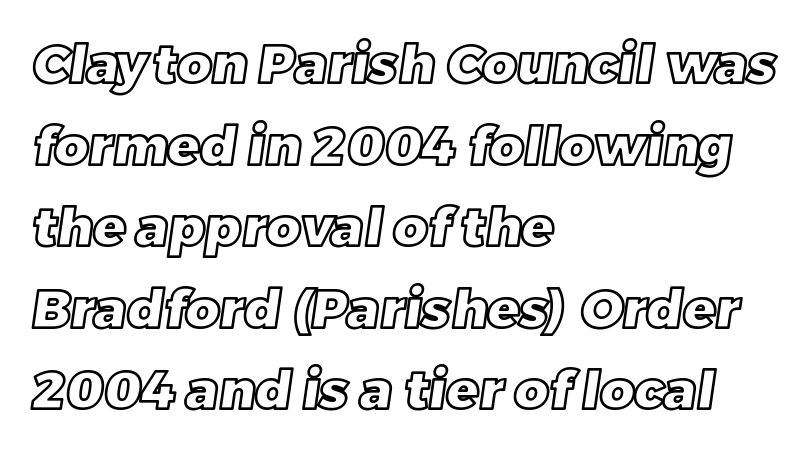
Varying glyph widths throughout — classic text-font behaviour. Spacing between characters is what you'd get straight out of the box. Is there much room between lines? A standard amount, neither cramped nor airy. Descenders are the only things crossing below the line. These lines are set flush left with a ragged right edge.
